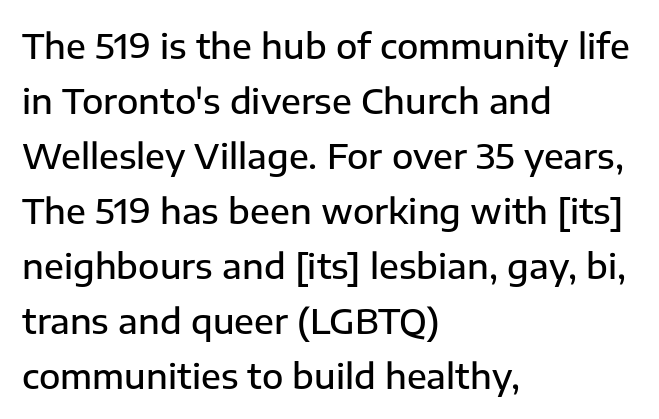
The image shows 35 px semibold sans-serif type, upright; set left-aligned, normal line spacing (1.57x), normal letter spacing, not underlined; low stroke contrast and a medium x-height.
